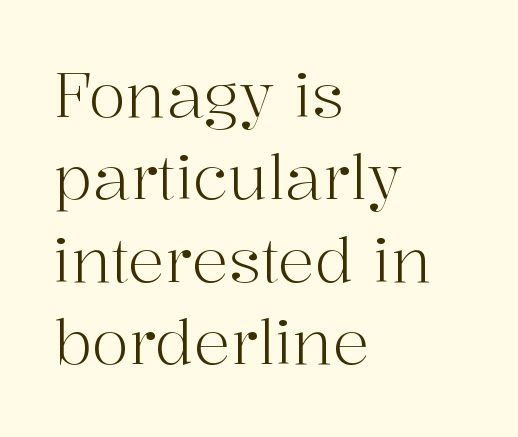
The image shows 61 px light serif type, upright; set left-aligned, normal line spacing (1.35x), normal letter spacing, not underlined; high stroke contrast and a medium x-height.
